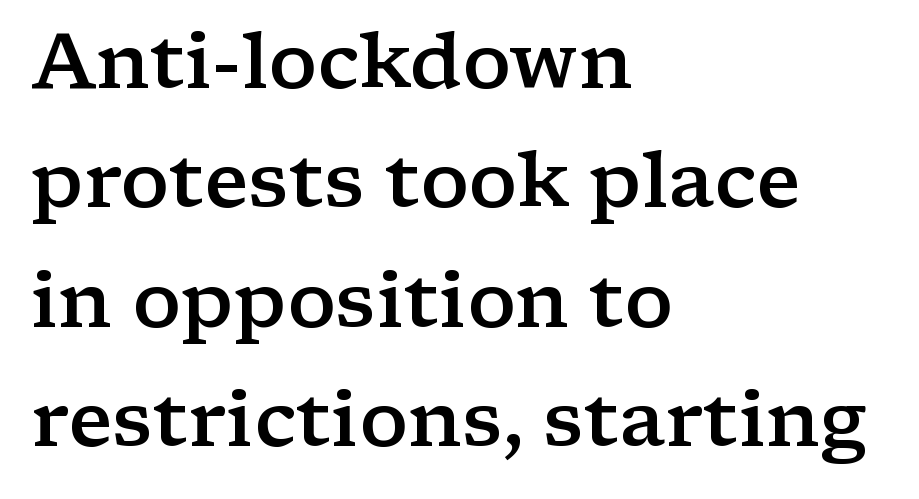
Q: Is the text bold? A: Semi-bold.
Q: Is the text italic (slanted)? A: No, it is upright.
Q: Is the typeface a serif or a sans-serif typeface? A: Serif.
Q: Is the text underlined? A: No.
Q: How is the paragraph aligned? A: Left-aligned.
Q: Is the spacing between letters normal or unusually wide? A: Normal.
Q: Is the spacing between lines tight, normal or loose? A: Normal.
Q: Width (condensed, normal, or wide)? A: Wide.
Q: Stroke contrast? A: Low.
Q: x-height? A: Medium.
Q: Monospaced? A: No.
